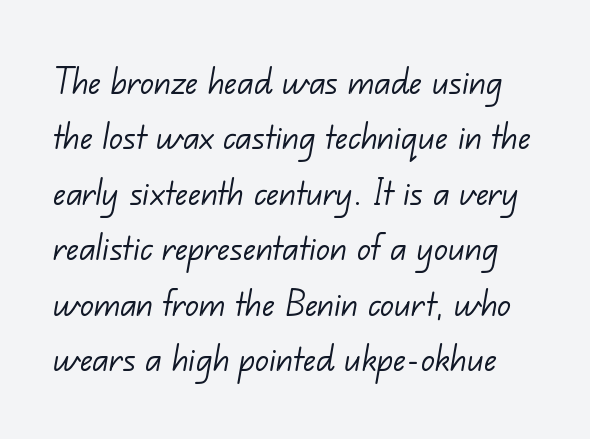
The strokes are not fattened; the text isn't bold. The passage shown is not underscored anywhere. Is the letter spacing exaggerated? No — it looks like the ordinary default. This is sans-serif lettering, the kind often seen on screens and signage.
